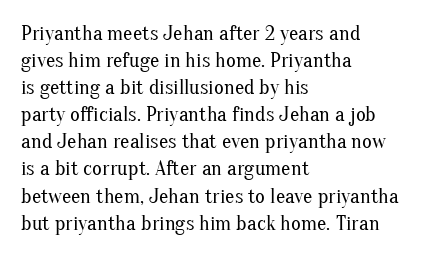
{"italic": "no", "bold": "no", "underline": "no", "align": "left", "line_spacing": "normal", "line_spacing_ratio": 1.29, "letter_spacing": "normal", "letter_spacing_em": 0.0, "glyph_px": 21}
